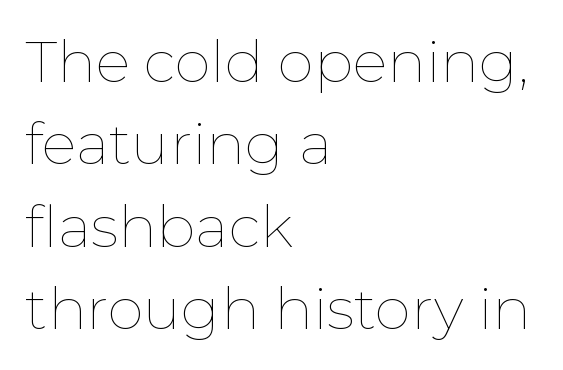
The image shows 58 px thin type, upright; set left-aligned, normal line spacing (1.42x), normal letter spacing, not underlined; low stroke contrast and a medium x-height.
